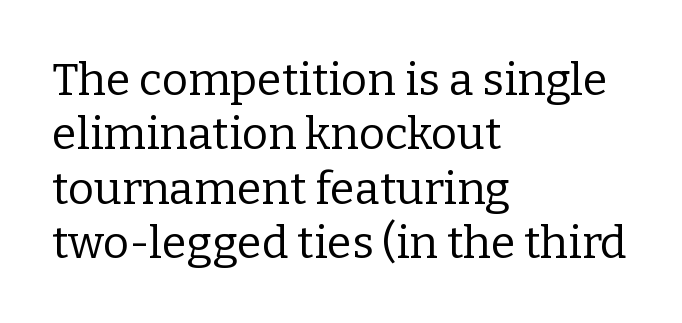
Q: Is the text bold? A: No.
Q: Is the text italic (slanted)? A: No, it is upright.
Q: Is the typeface a serif or a sans-serif typeface? A: Serif.
Q: Is the text underlined? A: No.
Q: How is the paragraph aligned? A: Left-aligned.
Q: Is the spacing between letters normal or unusually wide? A: Normal.
Q: Width (condensed, normal, or wide)? A: Normal.
Q: Stroke contrast? A: Low.
Q: x-height? A: Medium.
Q: Monospaced? A: No.
